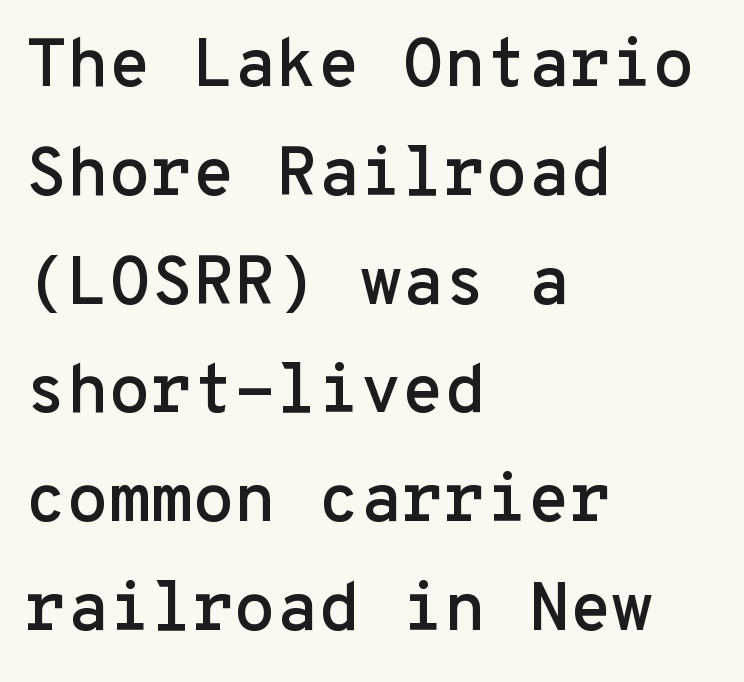
The image shows 68 px sans-serif type, upright, monospaced; set left-aligned, normal line spacing (1.6x), normal letter spacing, not underlined; low stroke contrast and a medium x-height.
